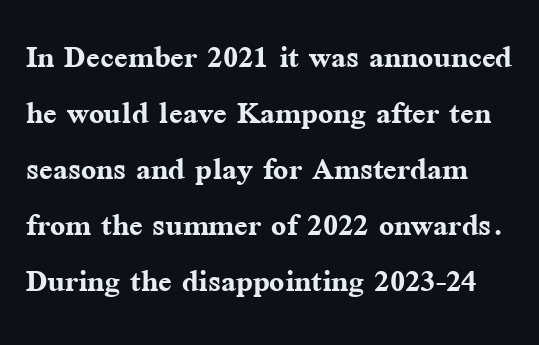
The image shows 40 px semibold serif type, upright; set normal line spacing (1.4x), normal letter spacing, not underlined; medium stroke contrast and a medium x-height.
